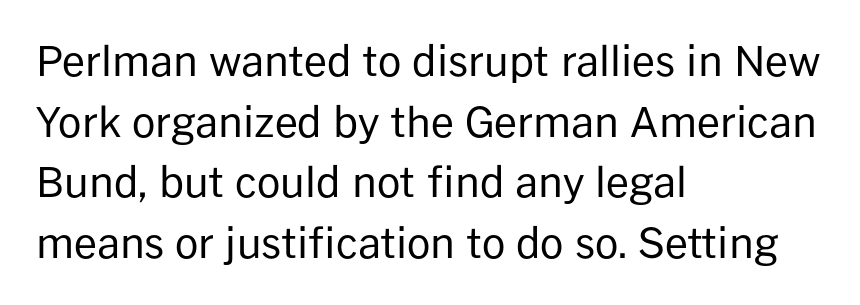
The image shows 41 px regular-weight sans-serif type, upright; set left-aligned, normal line spacing (1.48x), normal letter spacing, not underlined; low stroke contrast and a medium x-height.
